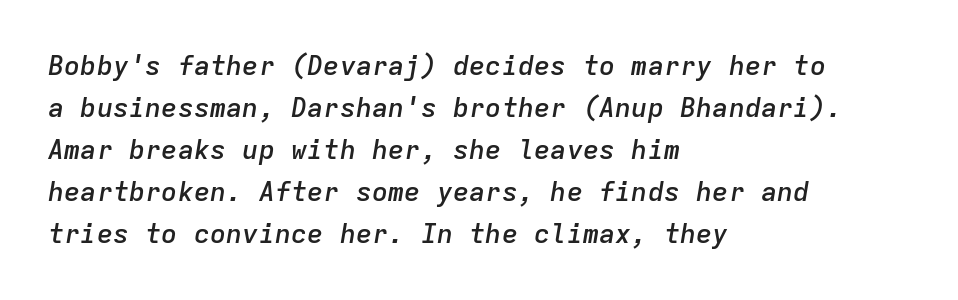
The image shows 27 px text type, italic (leaning right); set left-aligned, normal line spacing (1.56x), normal letter spacing, not underlined.
